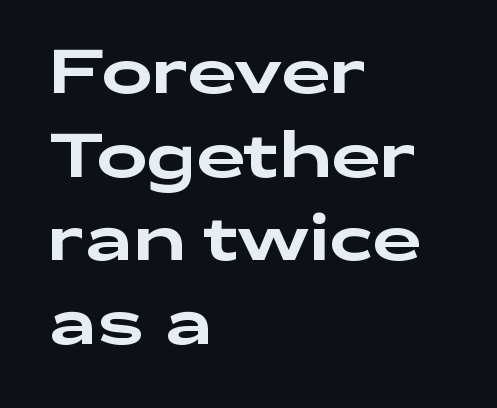
{"serif": "no", "italic": "no", "width": "wide", "stroke_contrast": "low", "x_height": "medium", "monospaced": "no", "underline": "no", "align": "left", "line_spacing": "normal", "line_spacing_ratio": 1.37, "letter_spacing": "normal", "letter_spacing_em": 0.0, "glyph_px": 61}
